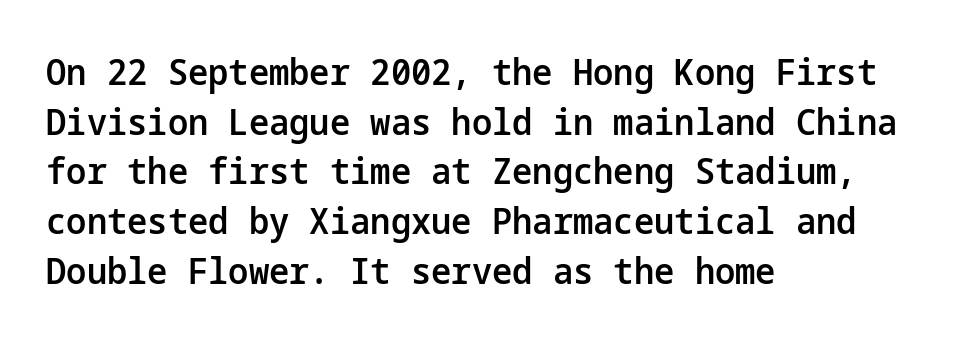
Leftover space on each line is placed entirely after the last word. The passage shown stacks its lines at a standard gap. Students, this is semibold: more ink than regular, less than bold. Nope, not italic — everything's standing straight. These lines are composed in type without serifs.
